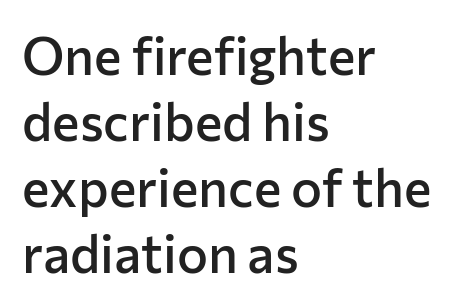
Q: Is the text bold? A: Semi-bold.
Q: Is the text italic (slanted)? A: No, it is upright.
Q: Is the typeface a serif or a sans-serif typeface? A: Sans-serif.
Q: Is the text underlined? A: No.
Q: How is the paragraph aligned? A: Left-aligned.
Q: Is the spacing between letters normal or unusually wide? A: Normal.
Q: Is the spacing between lines tight, normal or loose? A: Normal.
Q: Width (condensed, normal, or wide)? A: Normal.
Q: Stroke contrast? A: Low.
Q: x-height? A: Medium.
Q: Monospaced? A: No.
